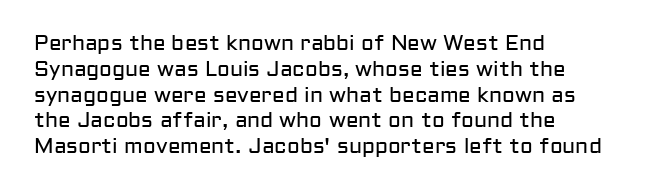
Q: Is the text bold? A: No.
Q: Is the text italic (slanted)? A: No, it is upright.
Q: Is the text underlined? A: No.
Q: How is the paragraph aligned? A: Left-aligned.
Q: Is the spacing between letters normal or unusually wide? A: Normal.
